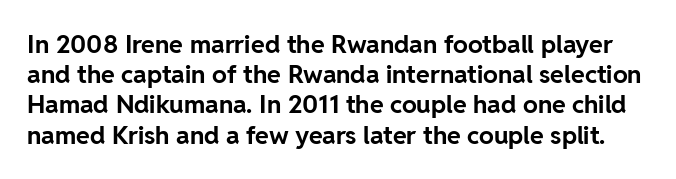
{"italic": "no", "bold": "yes", "underline": "no", "line_spacing_ratio": 1.21, "letter_spacing": "normal", "letter_spacing_em": 0.0, "glyph_px": 25}
